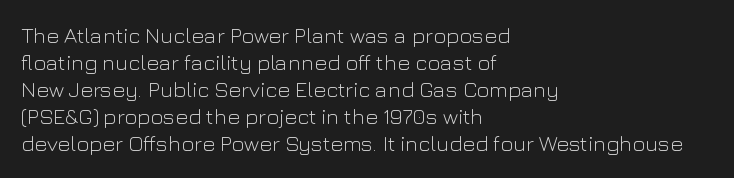
The image shows 22 px text type, upright; set left-aligned, line spacing 1.23x, normal letter spacing, not underlined.
